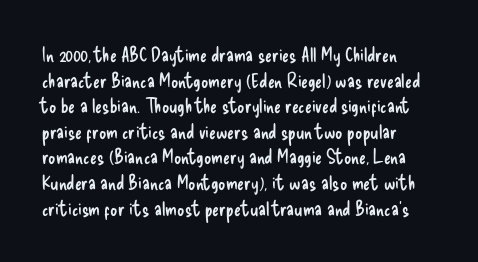
Q: Is the text bold? A: No.
Q: Is the text italic (slanted)? A: No, it is upright.
Q: Is the text underlined? A: No.
Q: Is the spacing between letters normal or unusually wide? A: Normal.
Q: Is the spacing between lines tight, normal or loose? A: Normal.
